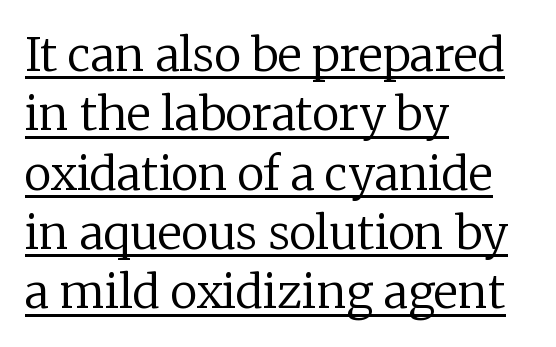
The image shows 46 px regular-weight serif type, upright; set left-aligned, normal line spacing (1.29x), normal letter spacing, underlined; low stroke contrast and a medium x-height.
